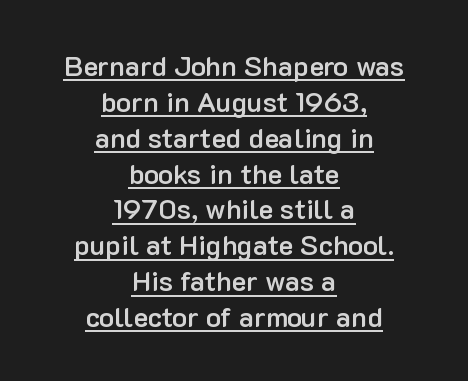
Q: Is the text bold? A: Semi-bold.
Q: Is the text italic (slanted)? A: No, it is upright.
Q: Is the typeface a serif or a sans-serif typeface? A: Sans-serif.
Q: Is the text underlined? A: Yes.
Q: How is the paragraph aligned? A: Centered.
Q: Is the spacing between letters normal or unusually wide? A: Normal.
Q: Is the spacing between lines tight, normal or loose? A: Normal.
Q: Width (condensed, normal, or wide)? A: Normal.
Q: Stroke contrast? A: Low.
Q: x-height? A: Medium.
Q: Monospaced? A: No.
